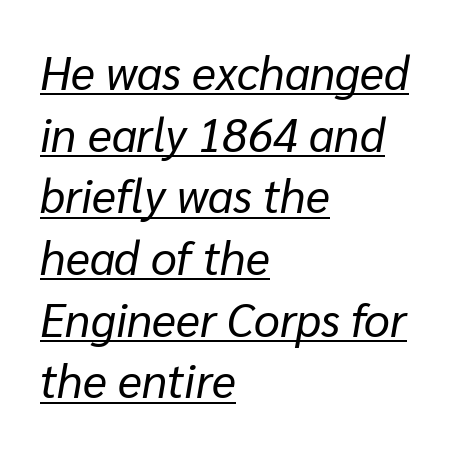
Q: Is the text bold? A: No.
Q: Is the text italic (slanted)? A: Yes, it leans right by about 10 degrees.
Q: Is the text underlined? A: Yes.
Q: How is the paragraph aligned? A: Left-aligned.
Q: Is the spacing between letters normal or unusually wide? A: Normal.
Q: Is the spacing between lines tight, normal or loose? A: Normal.
Q: Width (condensed, normal, or wide)? A: Normal.
Q: Stroke contrast? A: Low.
Q: x-height? A: Medium.
Q: Monospaced? A: No.
